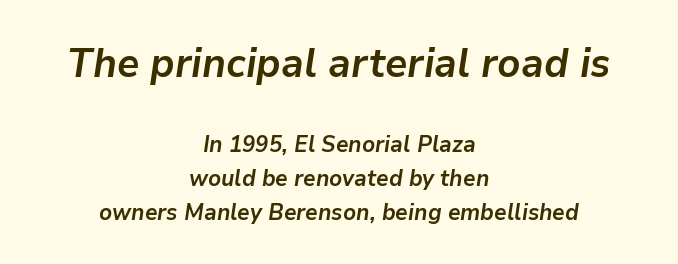
Leading: standard. Do the characters align in a grid? No, the font is proportional. Strong, thick strokes mark this as bold type. Does the copy run flush right? No — it is centered line by line. Short note: letters normally spaced.
